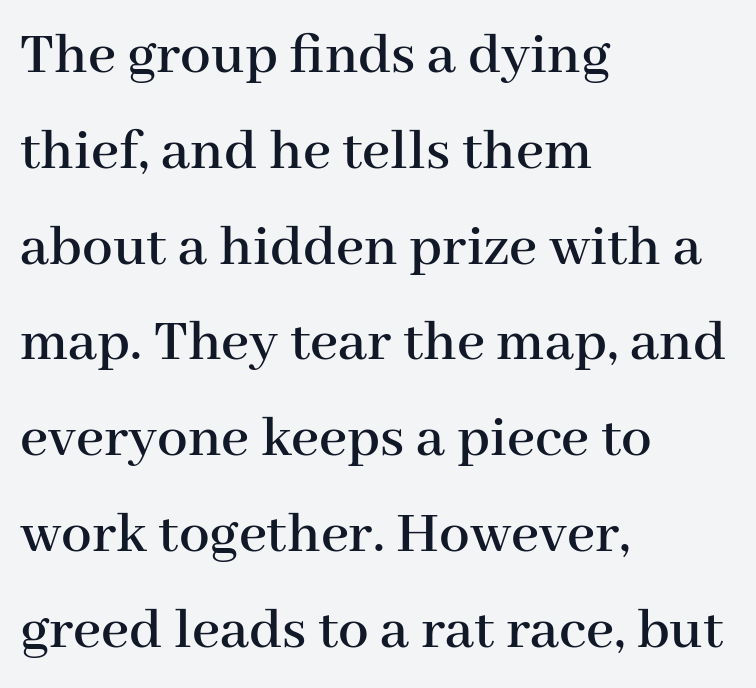
The image shows 61 px serif type, upright; set left-aligned, normal line spacing (1.57x), normal letter spacing, not underlined; high stroke contrast and a medium x-height.
